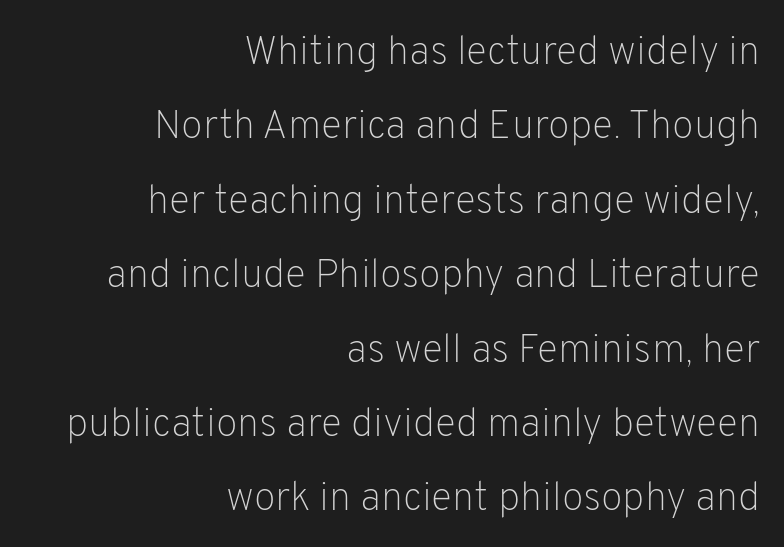
Q: Is the text bold? A: No.
Q: Is the text italic (slanted)? A: No, it is upright.
Q: Is the typeface a serif or a sans-serif typeface? A: Sans-serif.
Q: Is the text underlined? A: No.
Q: How is the paragraph aligned? A: Right-aligned.
Q: Is the spacing between letters normal or unusually wide? A: Normal.
Q: Width (condensed, normal, or wide)? A: Normal.
Q: Stroke contrast? A: Low.
Q: x-height? A: Medium.
Q: Monospaced? A: No.
